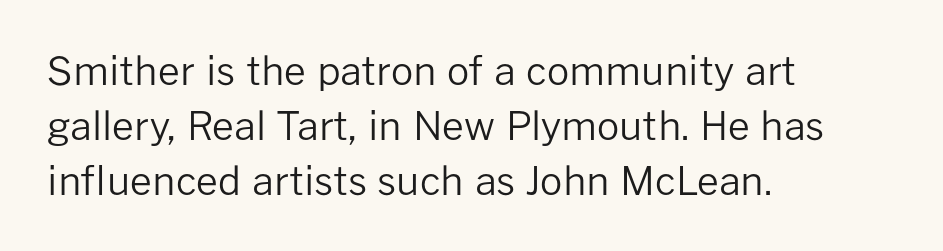
Q: Is the text bold? A: No.
Q: Is the text italic (slanted)? A: No, it is upright.
Q: Is the typeface a serif or a sans-serif typeface? A: Sans-serif.
Q: Is the text underlined? A: No.
Q: How is the paragraph aligned? A: Left-aligned.
Q: Is the spacing between letters normal or unusually wide? A: Normal.
Q: Is the spacing between lines tight, normal or loose? A: Normal.
Q: Width (condensed, normal, or wide)? A: Normal.
Q: Stroke contrast? A: Low.
Q: x-height? A: Medium.
Q: Monospaced? A: No.
